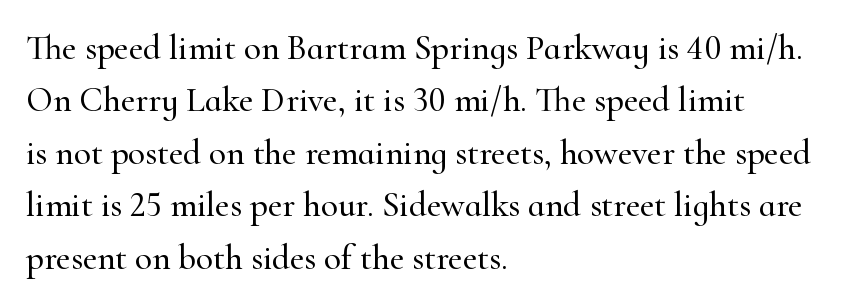
The image shows 35 px serif type, upright; set left-aligned, normal line spacing (1.5x), normal letter spacing, not underlined; high stroke contrast and a small x-height.
